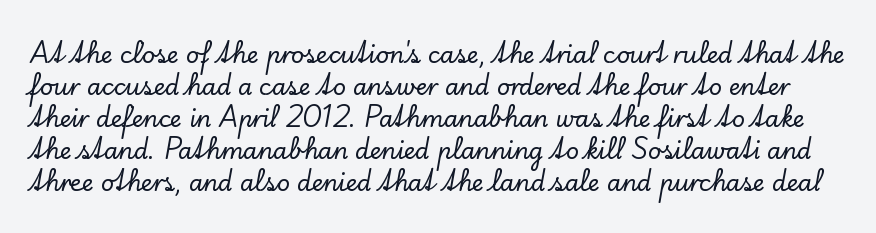
{"underline": "no", "line_spacing": "normal", "line_spacing_ratio": 1.39, "letter_spacing": "normal", "letter_spacing_em": 0.0, "glyph_px": 23}
